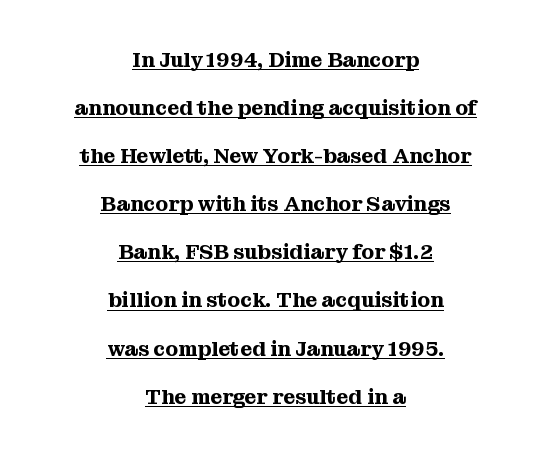
Descenders here cross a horizontal rule under the line. Rendered with straight, roman letterforms. Reading down the block, each line starts at a different indent, mirrored at its end. Rows of type keep a wide berth in the vertical direction.
